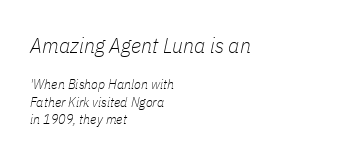
{"italic": "yes", "lean": "right", "slant_degrees": 11, "bold": "no", "underline": "no", "align": "left", "line_spacing_ratio": 1.22, "letter_spacing": "normal", "letter_spacing_em": 0.0, "larger_block": "first", "size_ratio": 1.57, "glyph_px": 22}
